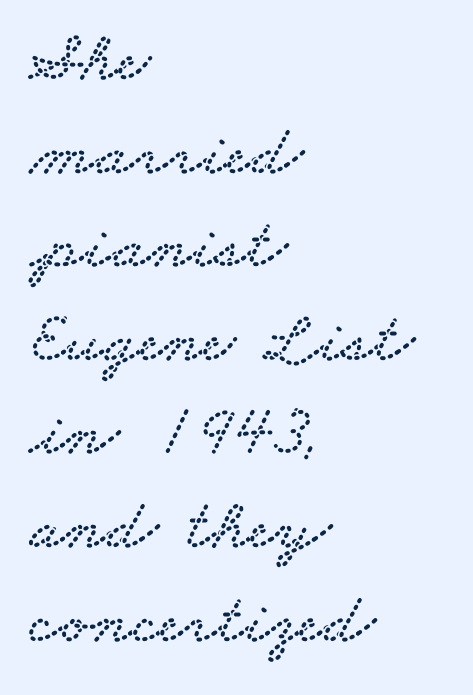
{"serif": "yes", "width": "wide", "stroke_contrast": "low", "x_height": "small", "monospaced": "no", "underline": "no", "align": "left", "line_spacing": "normal", "line_spacing_ratio": 1.3, "letter_spacing": "normal", "letter_spacing_em": 0.0, "glyph_px": 72}
